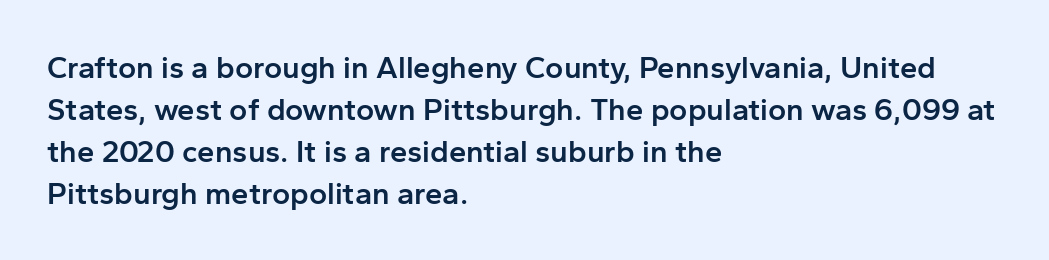
{"serif": "no", "italic": "no", "bold": "semi", "weight": "semibold", "width": "normal", "stroke_contrast": "low", "x_height": "medium", "monospaced": "no", "underline": "no", "align": "left", "line_spacing": "normal", "line_spacing_ratio": 1.35, "letter_spacing": "normal", "letter_spacing_em": 0.0, "glyph_px": 31}
